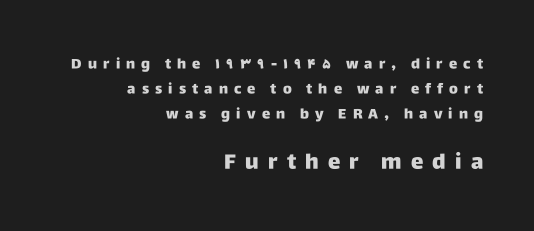
The image shows 21 px text type, upright; set right-aligned, line spacing 1.79x, unusually wide letter spacing (+0.44 em), not underlined; the second (bottom) block is 1.5x larger.
